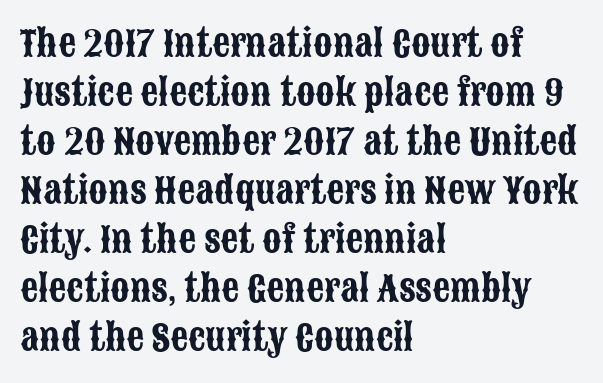
The image shows 35 px condensed sans-serif type, upright; set left-aligned, normal line spacing (1.4x), normal letter spacing, not underlined; low stroke contrast and a large x-height.
